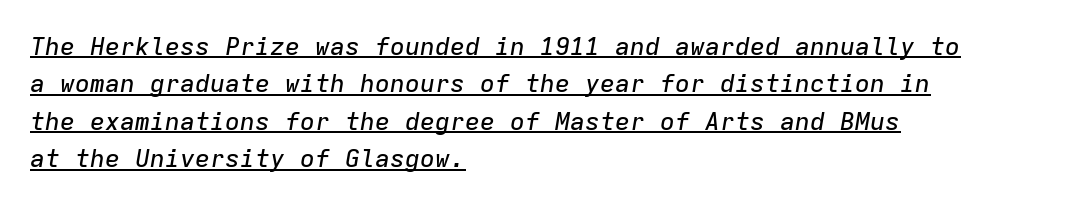
Posture: slanted. Here the glyphs are tracked normally, forming tight word shapes. What decoration does the sample have? An underline. A normal amount of white space separates one row of letters from the next. Casual observation: everything's shoved over to the left.
